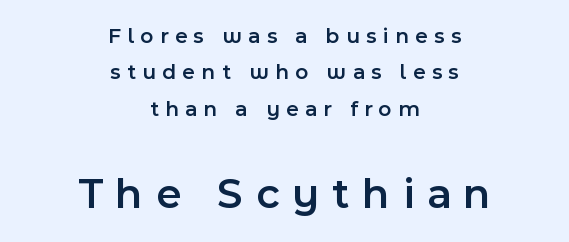
{"serif": "no", "italic": "no", "bold": "semi", "weight": "semibold", "width": "normal", "x_height": "medium", "monospaced": "no", "underline": "no", "align": "center", "line_spacing": "normal", "line_spacing_ratio": 1.65, "letter_spacing": "wide", "letter_spacing_em": 0.29, "larger_block": "second", "size_ratio": 2.0, "glyph_px": 44}
